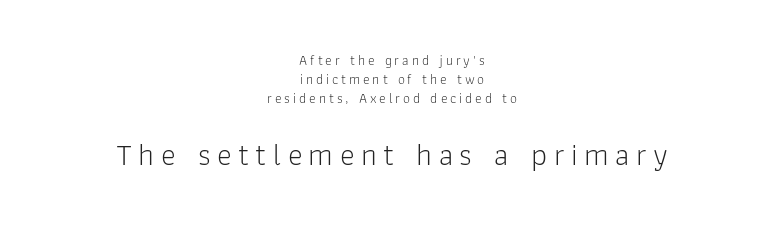
{"serif": "no", "italic": "no", "bold": "no", "weight": "light", "width": "normal", "stroke_contrast": "low", "x_height": "medium", "monospaced": "no", "underline": "no", "align": "center", "line_spacing": "normal", "line_spacing_ratio": 1.34, "letter_spacing": "wide", "letter_spacing_em": 0.21, "larger_block": "second", "size_ratio": 2.21, "glyph_px": 31}
